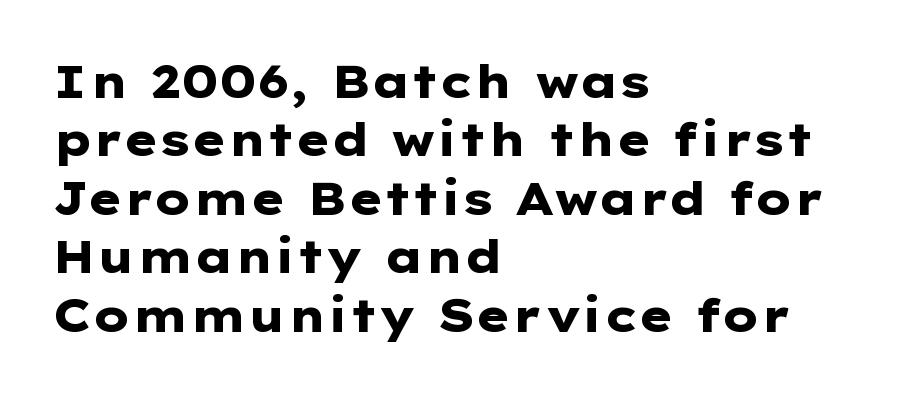
One glance says typical: line gaps are just what's usual. In terms of letterform style, serifs are entirely absent. Just letters on the line, the space beneath them empty. These lines are set flush left with a ragged right edge. You could call the tracking neutral — neither tight nor loose. Every letter is thick-stroked: bold, no question.
